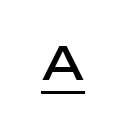
The image shows 49 px semibold sans-serif type, upright; set unusually wide letter spacing (+0.36 em), underlined; low stroke contrast and a medium x-height.
